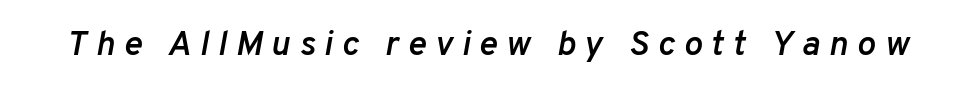
A clean baseline with only descenders dipping below it. The face used here is proportionally spaced, like ordinary book or web type. A fair bit of extra ink — the face is semibold, not bold. The type is letterspaced generously, with wide tracking. Notice how the stems are inclined rather than vertical — that's the hallmark of italics.
